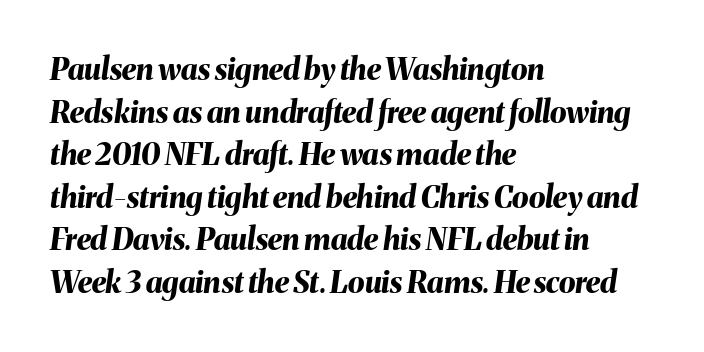
The image shows 30 px bold type, italic (leaning right); set left-aligned, normal line spacing (1.42x), normal letter spacing, not underlined; medium stroke contrast and a medium x-height.
